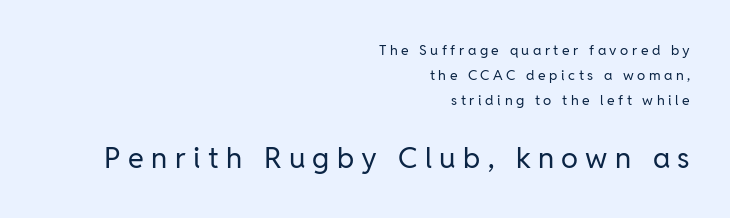
These two chunks differ in scale, with the bottom chunk taking the larger measure. Where is the straight margin? On the right. You can tell it's not italic because the verticals are truly vertical. Lines of text with bare space underneath. Spacing verdict: proportional, widths tailored to each character.
